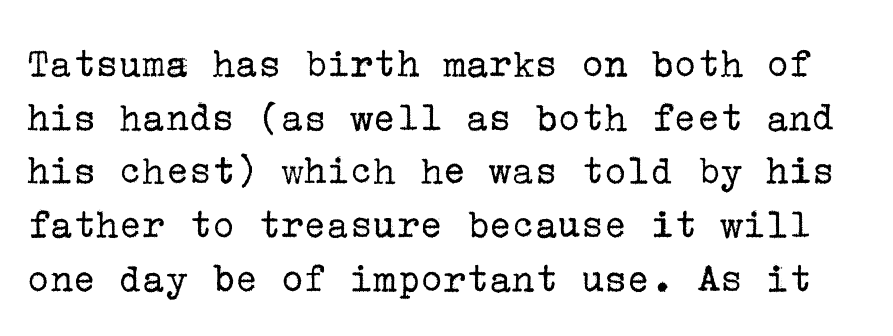
{"serif": "yes", "italic": "no", "bold": "no", "weight": "regular", "width": "normal", "stroke_contrast": "low", "x_height": "medium", "underline": "no", "line_spacing": "normal", "line_spacing_ratio": 1.25, "letter_spacing": "normal", "letter_spacing_em": 0.0, "glyph_px": 43}
